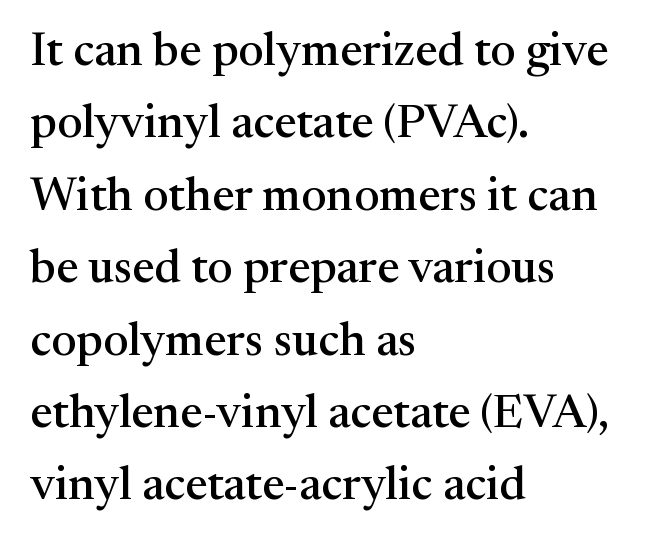
The vertical gap from one line to the next is medium. Every stem runs plumb, perpendicular to the baseline. Teacher's note: observe the even left margin — that is flush-left alignment. Each row of text sits above clean, open space. Do the characters align in a grid? No, the font is proportional.
